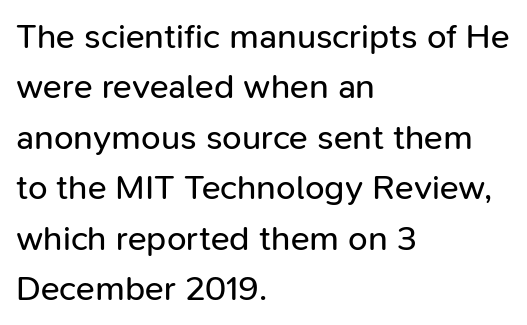
{"serif": "no", "italic": "no", "bold": "no", "weight": "regular", "width": "normal", "stroke_contrast": "low", "x_height": "medium", "monospaced": "no", "underline": "no", "align": "left", "line_spacing": "normal", "line_spacing_ratio": 1.44, "letter_spacing": "normal", "letter_spacing_em": 0.0, "glyph_px": 35}
